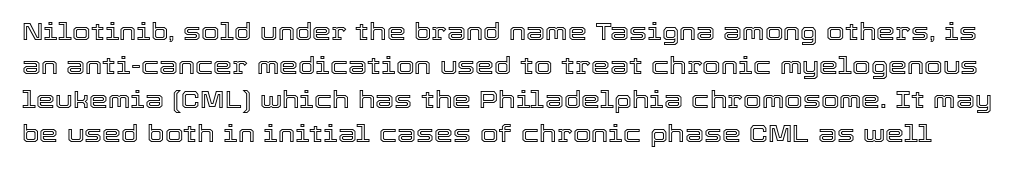
The image shows 24 px text type, upright; set normal line spacing (1.42x), normal letter spacing, not underlined.
